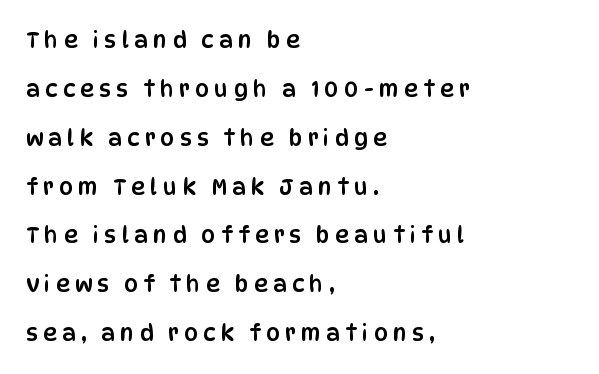
The image shows 22 px text type, upright; set left-aligned, loose line spacing (2.22x), unusually wide letter spacing (+0.24 em), not underlined.
